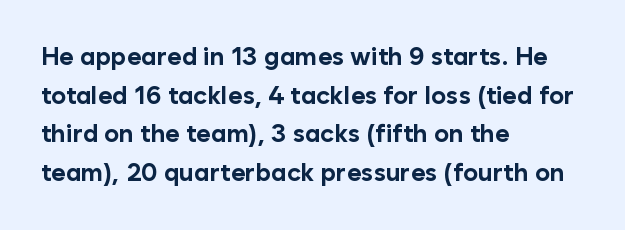
Q: Is the text bold? A: Yes.
Q: Is the text italic (slanted)? A: No, it is upright.
Q: Is the text underlined? A: No.
Q: How is the paragraph aligned? A: Left-aligned.
Q: Is the spacing between letters normal or unusually wide? A: Normal.
Q: Is the spacing between lines tight, normal or loose? A: Normal.
